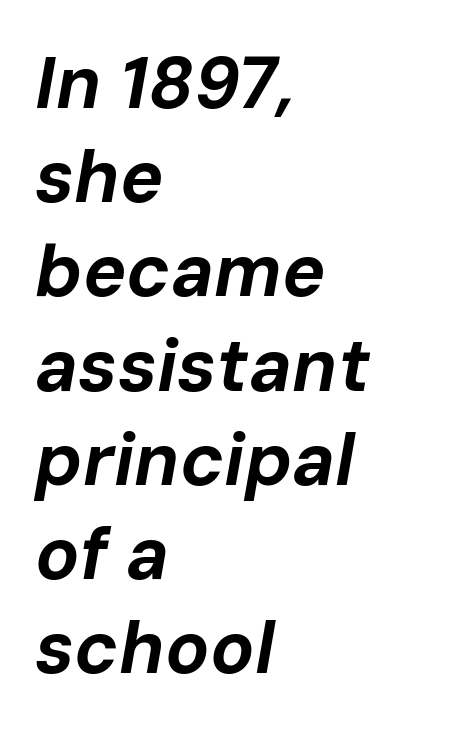
In terms of weight, the rendering is a true, heavy bold. Proportional: the letters do not fall into vertical columns. No extra tracking has been applied to these lines. Evenly set lines give the paragraph a standard silhouette.
